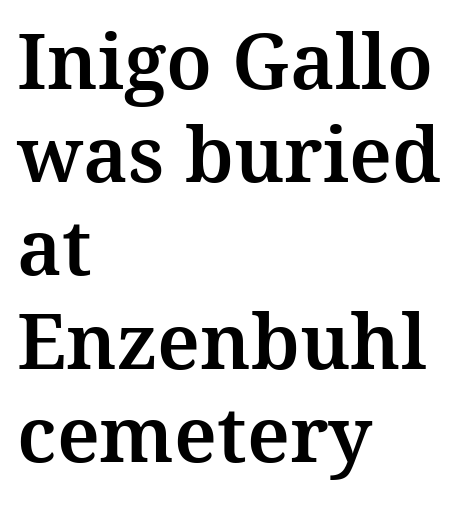
Q: Is the text italic (slanted)? A: No, it is upright.
Q: Is the typeface a serif or a sans-serif typeface? A: Serif.
Q: Is the text underlined? A: No.
Q: How is the paragraph aligned? A: Left-aligned.
Q: Is the spacing between letters normal or unusually wide? A: Normal.
Q: Width (condensed, normal, or wide)? A: Normal.
Q: Stroke contrast? A: Medium.
Q: x-height? A: Medium.
Q: Monospaced? A: No.
